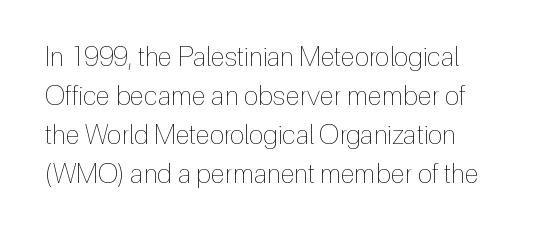
The image shows 27 px text type, upright; set left-aligned, normal line spacing (1.44x), normal letter spacing, not underlined.
